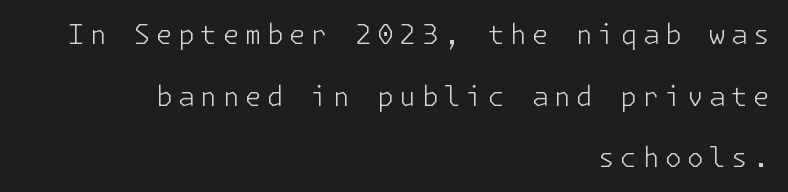
Check the space under the baseline: it is left empty. This is roman type, the default non-slanted kind. The block of text is sparse from top to bottom, with ample space between rows. The cut favours lightness, reaching ordinary text weight at its darkest.
